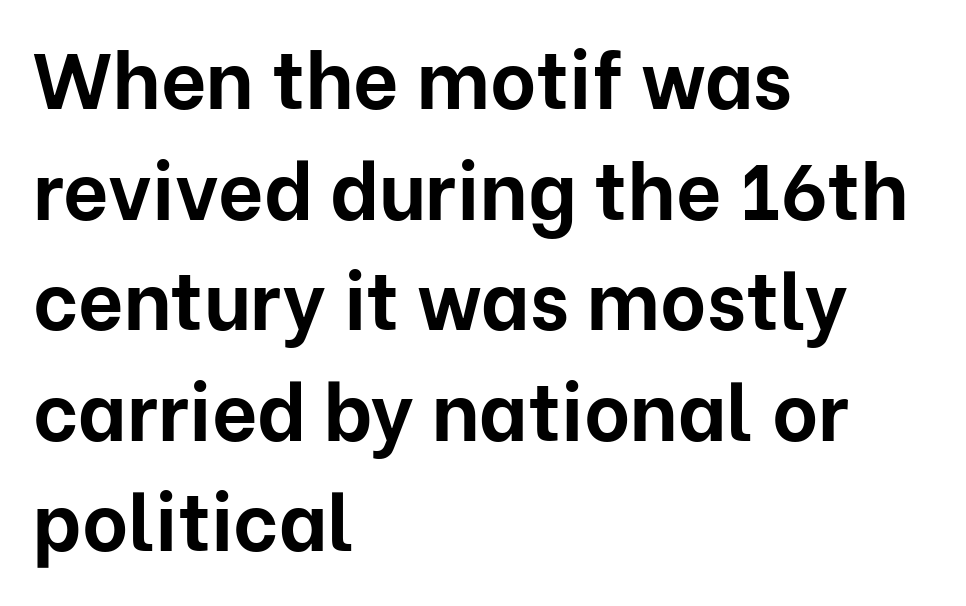
In terms of leading, this rendering sits right in the middle. Vertical strokes here are truly vertical. In terms of letterspacing, this is plain default setting. Which margin do the lines hug? The left one — the right edge is uneven. A sans-serif font was chosen for this passage.
